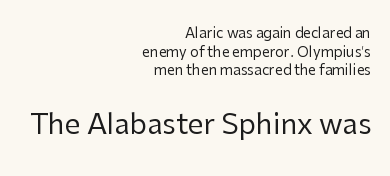
{"serif": "no", "italic": "no", "bold": "no", "weight": "regular", "width": "normal", "stroke_contrast": "low", "x_height": "medium", "monospaced": "no", "underline": "no", "align": "right", "line_spacing": "normal", "line_spacing_ratio": 1.33, "letter_spacing": "normal", "letter_spacing_em": 0.0, "larger_block": "second", "size_ratio": 2.0, "glyph_px": 28}
